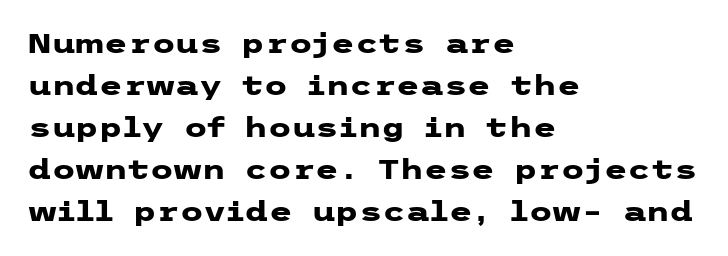
Q: Is the text bold? A: Yes.
Q: Is the text italic (slanted)? A: No, it is upright.
Q: Is the text underlined? A: No.
Q: How is the paragraph aligned? A: Left-aligned.
Q: Is the spacing between letters normal or unusually wide? A: Normal.
Q: Is the spacing between lines tight, normal or loose? A: Normal.
